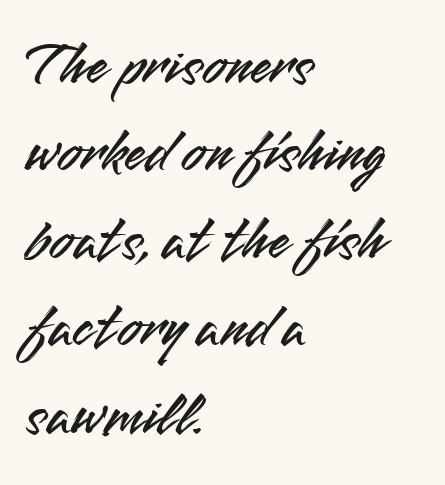
The image shows 62 px sans-serif type; set left-aligned, normal line spacing (1.41x), normal letter spacing, not underlined; medium stroke contrast and a small x-height.
